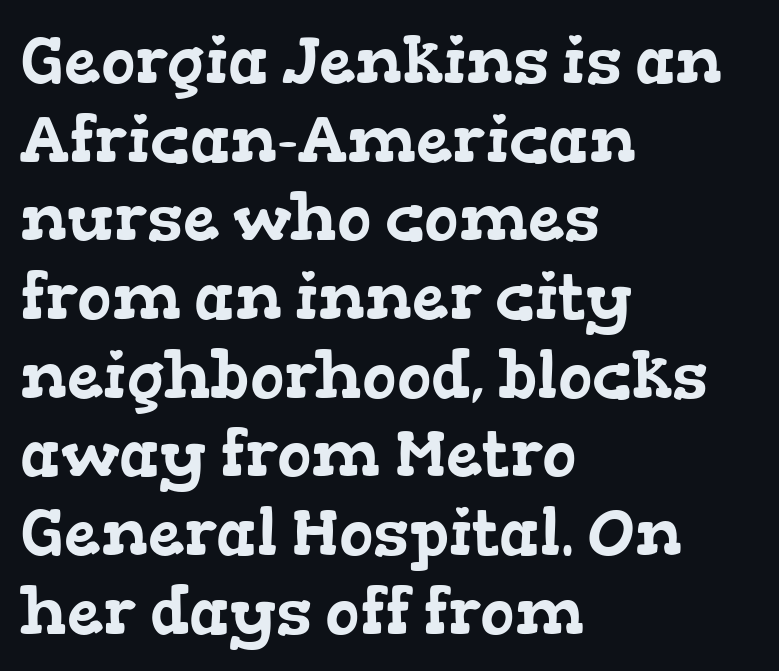
The strip under each line holds only bare page. This sample has the flowing, uneven cadence of proportional lettering. The compositor pushed each line to the left boundary. Words appear dense and cohesive because spacing is normal.
